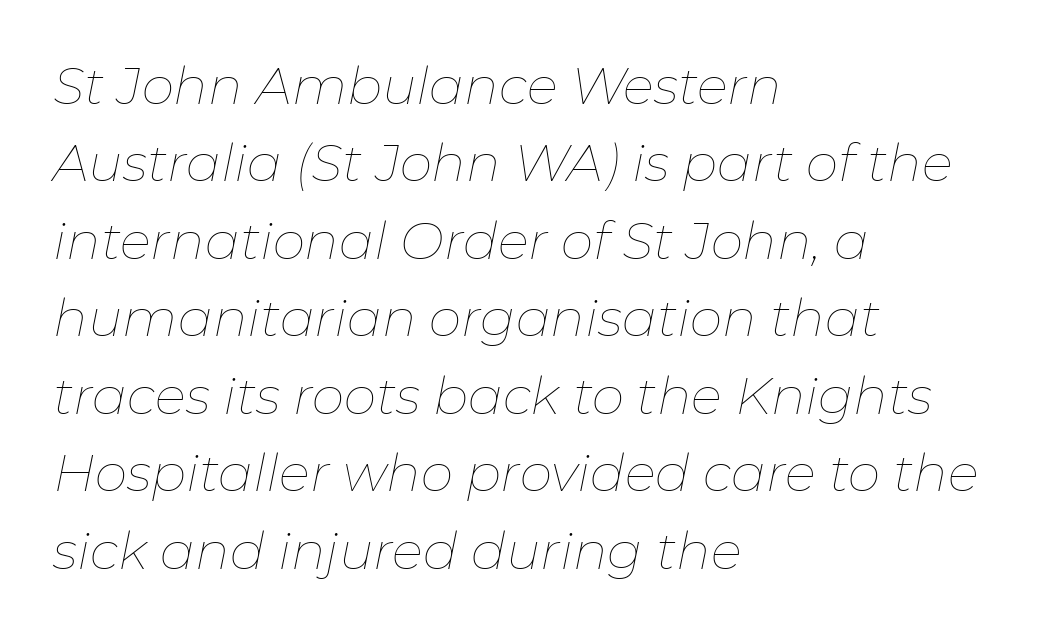
The image shows 52 px thin type, italic (leaning right); set left-aligned, normal line spacing (1.49x), normal letter spacing, not underlined; low stroke contrast and a medium x-height.
